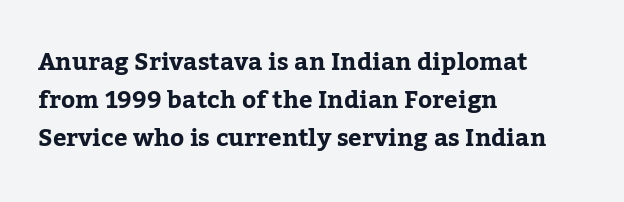
Q: Is the text italic (slanted)? A: No, it is upright.
Q: Is the text underlined? A: No.
Q: How is the paragraph aligned? A: Left-aligned.
Q: Is the spacing between letters normal or unusually wide? A: Normal.
Q: Is the spacing between lines tight, normal or loose? A: Normal.
